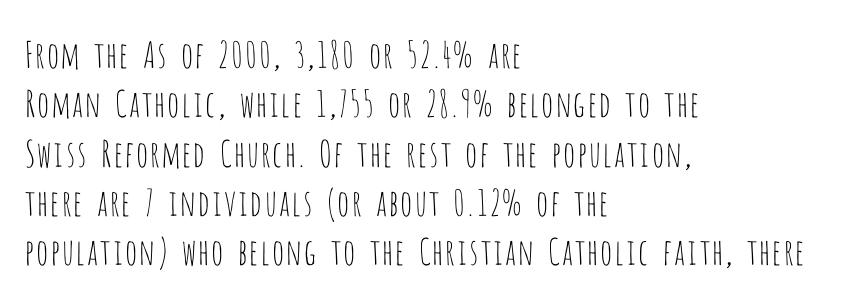
Here the designer chose a conventional face with non-uniform glyph widths. The paragraph shown leans on its left margin. Any mark beneath the type? The region is blank. The glyphs in this specimen are sans serif. Nobody touched the tracking dial on this one.
